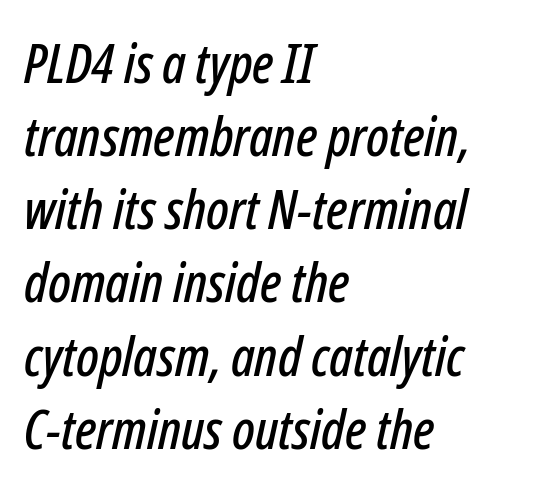
Q: Is the text italic (slanted)? A: Yes, it leans right by about 12 degrees.
Q: Is the text underlined? A: No.
Q: How is the paragraph aligned? A: Left-aligned.
Q: Is the spacing between letters normal or unusually wide? A: Normal.
Q: Is the spacing between lines tight, normal or loose? A: Normal.
Q: Width (condensed, normal, or wide)? A: Condensed.
Q: Stroke contrast? A: Low.
Q: x-height? A: Medium.
Q: Monospaced? A: No.
